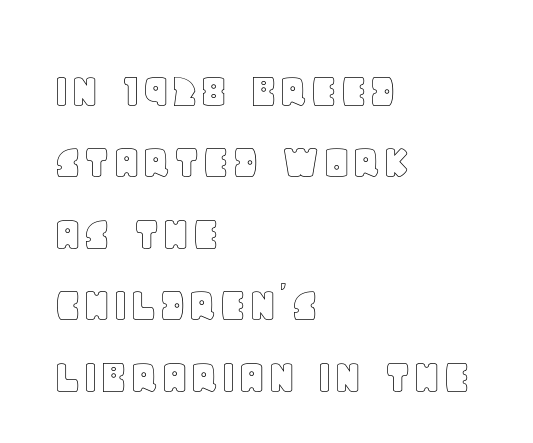
{"italic": "no", "width": "normal", "x_height": "large", "monospaced": "no", "underline": "no", "align": "left", "line_spacing": "normal", "line_spacing_ratio": 1.4, "letter_spacing": "normal", "letter_spacing_em": 0.0, "glyph_px": 51}
